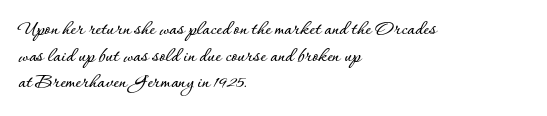
The image shows 21 px text type; set left-aligned, normal line spacing (1.27x), normal letter spacing, not underlined.
